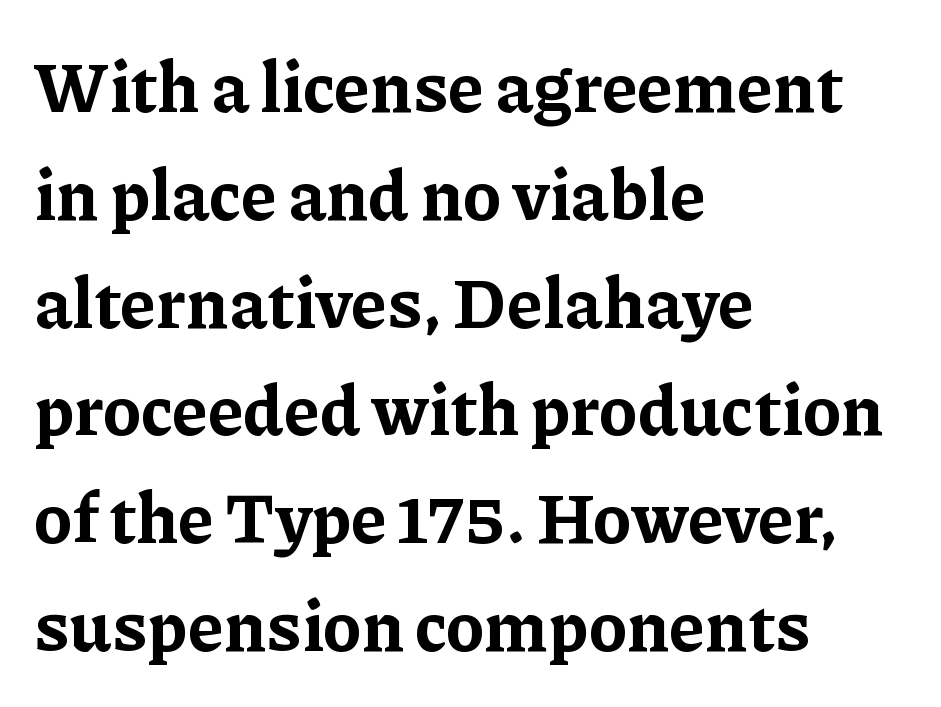
{"serif": "yes", "italic": "no", "bold": "yes", "weight": "bold", "width": "normal", "stroke_contrast": "low", "x_height": "medium", "monospaced": "no", "underline": "no", "align": "left", "line_spacing": "normal", "line_spacing_ratio": 1.54, "letter_spacing": "normal", "letter_spacing_em": 0.0, "glyph_px": 70}
